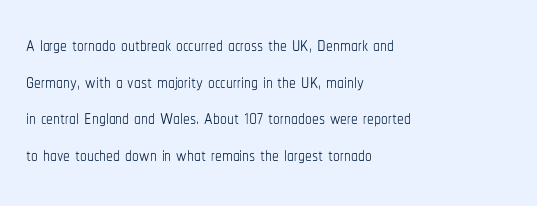
Reading down the block, your eye returns to a fixed left position each line. Do the letters lean? They stand straight. The strip under each line holds only bare page. Bold? No — there's no thickening of the strokes. Line spacing here is normal. Glyph-to-glyph distance matches everyday printed text.
